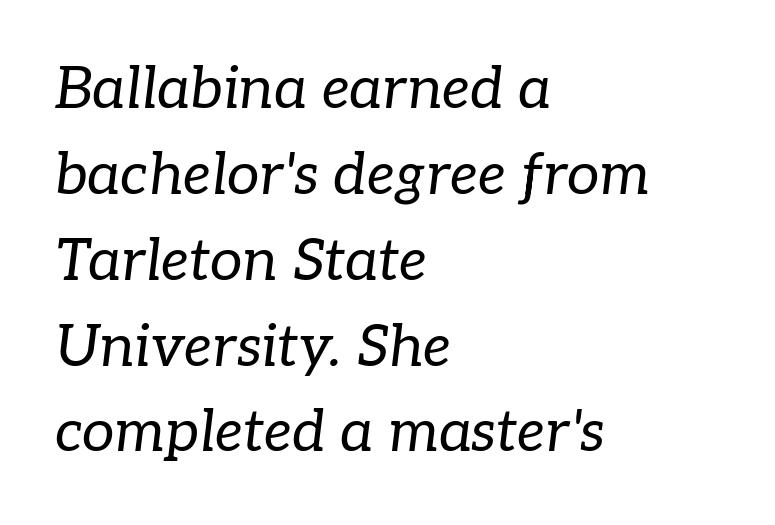
The image shows 58 px regular-weight serif type, italic (leaning right); set left-aligned, normal line spacing (1.48x), normal letter spacing, not underlined; low stroke contrast and a medium x-height.
